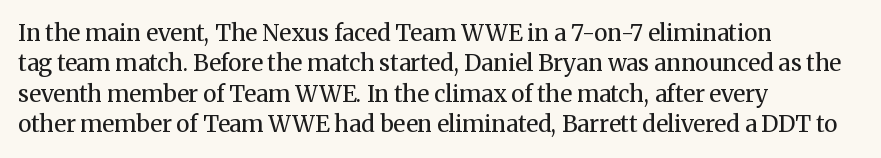
Q: Is the text bold? A: No.
Q: Is the text italic (slanted)? A: No, it is upright.
Q: Is the text underlined? A: No.
Q: How is the paragraph aligned? A: Left-aligned.
Q: Is the spacing between letters normal or unusually wide? A: Normal.
Q: Is the spacing between lines tight, normal or loose? A: Normal.
